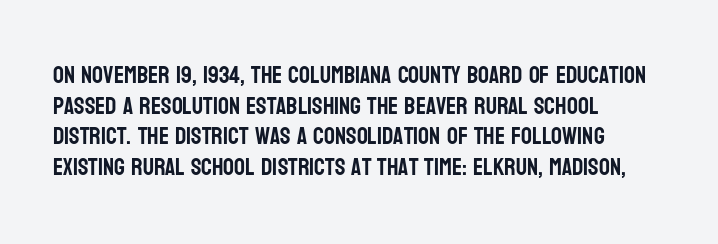
These lines stack with their left ends in a neat column. This sample uses plain, unmodified letter spacing. Rows of type keep a routine distance in the vertical direction. The glyphs are unaccompanied by any horizontal stroke below them. Vertical strokes here are truly vertical.
